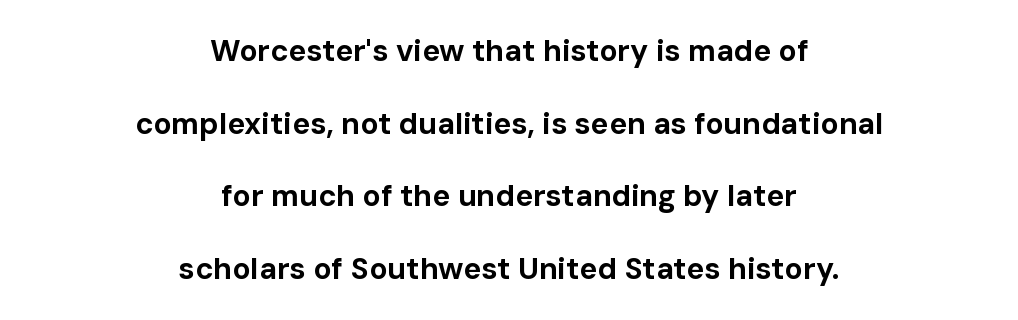
The image shows 30 px bold sans-serif type, upright; set centered, loose line spacing (2.42x), normal letter spacing, not underlined; low stroke contrast and a medium x-height.
